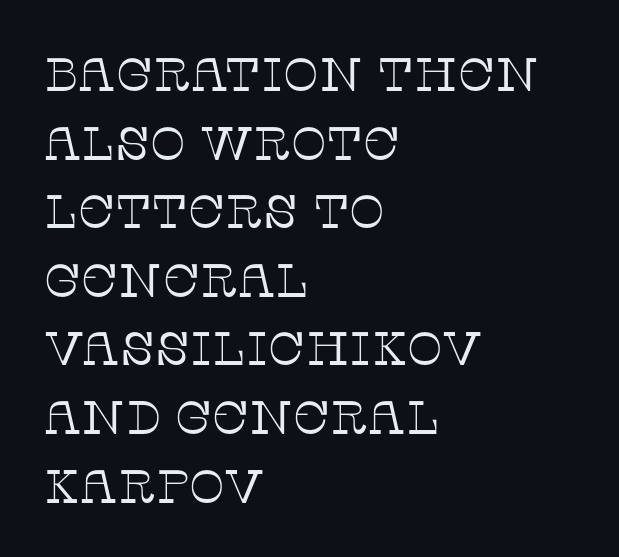
Q: Is the text bold? A: No.
Q: Is the text italic (slanted)? A: No, it is upright.
Q: Is the typeface a serif or a sans-serif typeface? A: Serif.
Q: Is the text underlined? A: No.
Q: How is the paragraph aligned? A: Left-aligned.
Q: Is the spacing between letters normal or unusually wide? A: Normal.
Q: Is the spacing between lines tight, normal or loose? A: Normal.
Q: Width (condensed, normal, or wide)? A: Normal.
Q: Stroke contrast? A: Low.
Q: x-height? A: Large.
Q: Monospaced? A: No.
